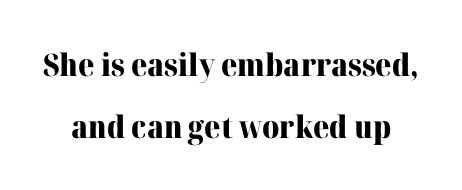
Q: Is the text bold? A: Yes.
Q: Is the text italic (slanted)? A: No, it is upright.
Q: Is the typeface a serif or a sans-serif typeface? A: Serif.
Q: Is the text underlined? A: No.
Q: Is the spacing between letters normal or unusually wide? A: Normal.
Q: Is the spacing between lines tight, normal or loose? A: Loose.
Q: Width (condensed, normal, or wide)? A: Normal.
Q: Stroke contrast? A: High.
Q: x-height? A: Medium.
Q: Monospaced? A: No.
